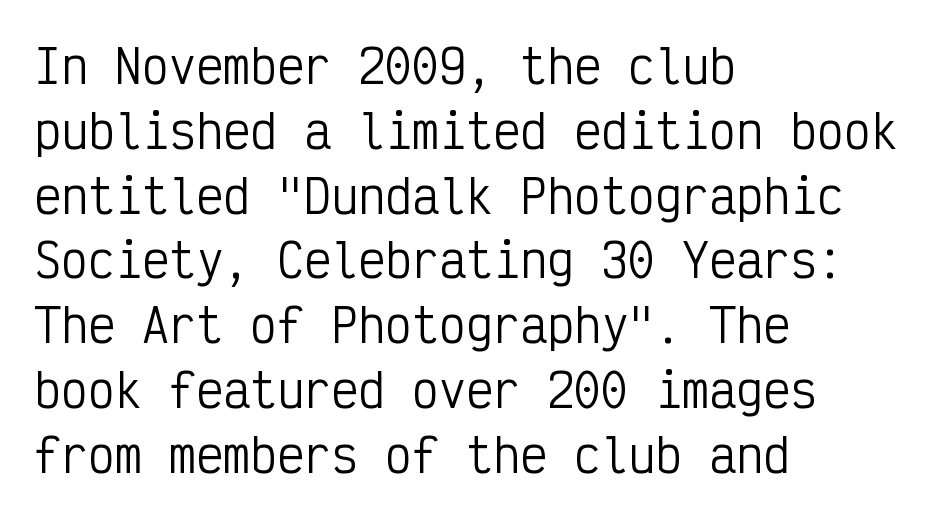
Q: Is the text bold? A: No.
Q: Is the text italic (slanted)? A: No, it is upright.
Q: Is the typeface a serif or a sans-serif typeface? A: Sans-serif.
Q: Is the text underlined? A: No.
Q: How is the paragraph aligned? A: Left-aligned.
Q: Is the spacing between letters normal or unusually wide? A: Normal.
Q: Is the spacing between lines tight, normal or loose? A: Normal.
Q: Width (condensed, normal, or wide)? A: Condensed.
Q: Stroke contrast? A: Low.
Q: x-height? A: Medium.
Q: Monospaced? A: Yes.
